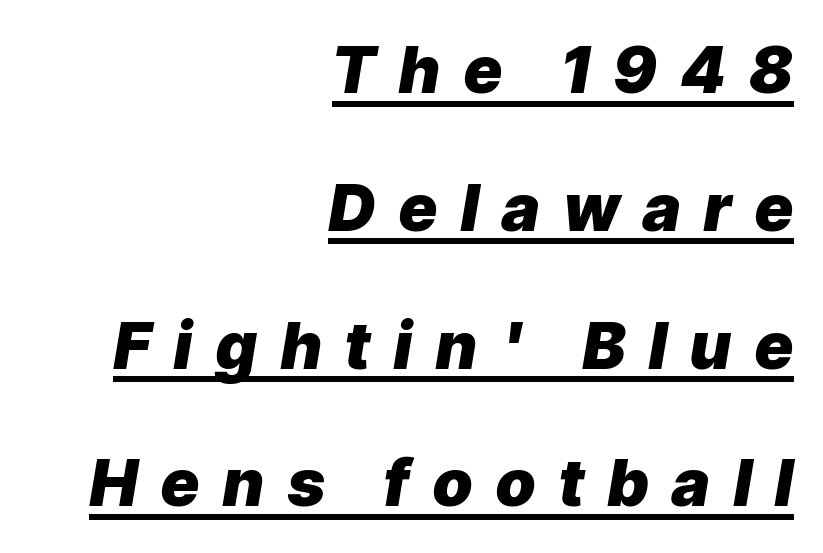
The image shows 65 px heavy type, italic (leaning right); set right-aligned, loose line spacing (2.12x), unusually wide letter spacing (+0.37 em), underlined; low stroke contrast and a medium x-height.
